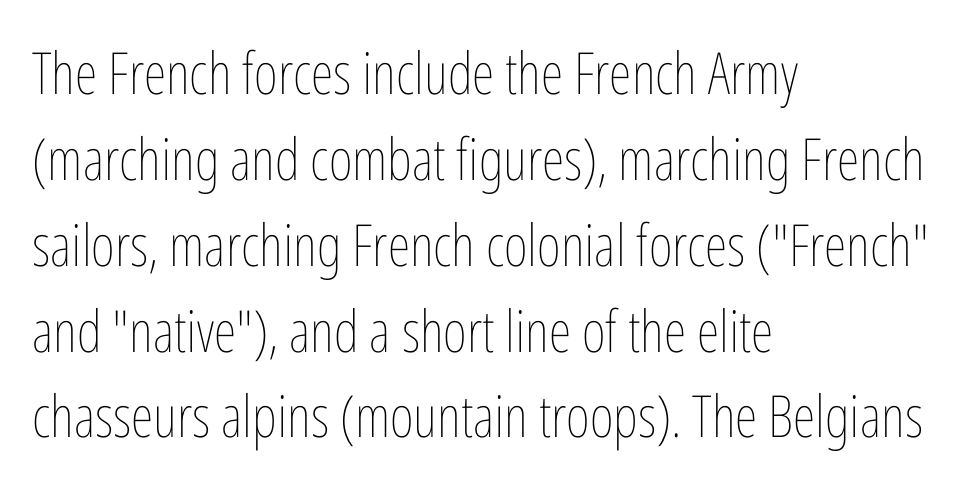
The letterforms sit shoulder to shoulder at normal distance. No word sits above an underline. This sample uses an upright cut, with every glyph sitting square on the baseline. Think of a printed novel: that variable character pitch is what you see here.
